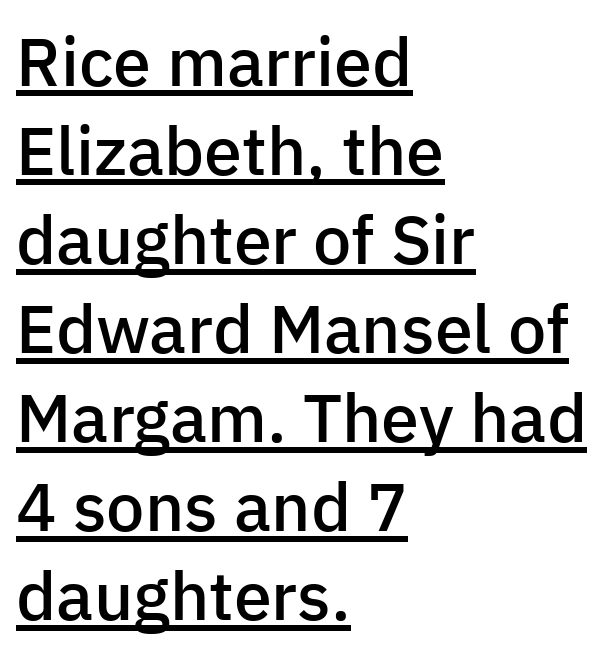
This is the in-between weight designers call semibold or demi. This sample keeps an unexceptional amount of space between lines. These lines are composed in type without serifs. Spacing verdict: proportional, widths tailored to each character. Nothing unusual about the tracking: characters are spaced as the font intends.
